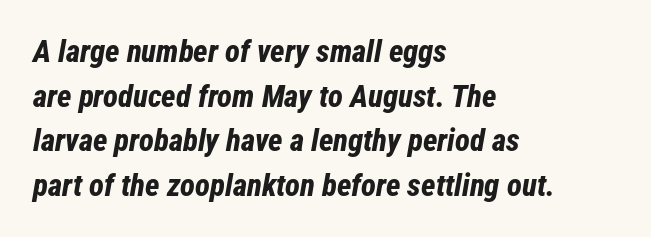
The image shows 31 px bold, condensed type, italic (leaning right); set left-aligned, normal line spacing (1.44x), normal letter spacing, not underlined; low stroke contrast and a medium x-height.
